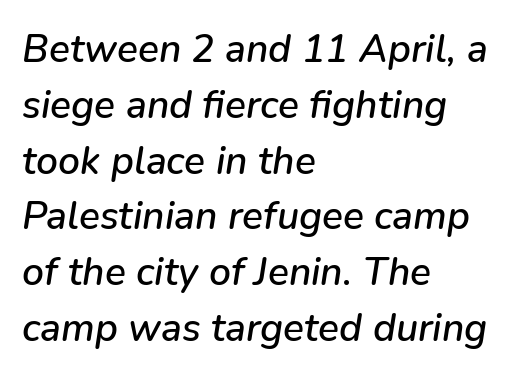
The image shows 39 px text type, italic (leaning right); set left-aligned, normal line spacing (1.43x), normal letter spacing, not underlined; low stroke contrast and a medium x-height.
